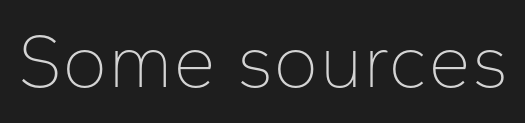
The image shows 77 px thin sans-serif type, upright; set normal letter spacing, not underlined; low stroke contrast and a medium x-height.
